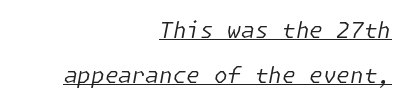
Q: Is the text bold? A: No.
Q: Is the text italic (slanted)? A: Yes, it leans right by about 11 degrees.
Q: Is the text underlined? A: Yes.
Q: How is the paragraph aligned? A: Right-aligned.
Q: Is the spacing between letters normal or unusually wide? A: Normal.
Q: Is the spacing between lines tight, normal or loose? A: Loose.
